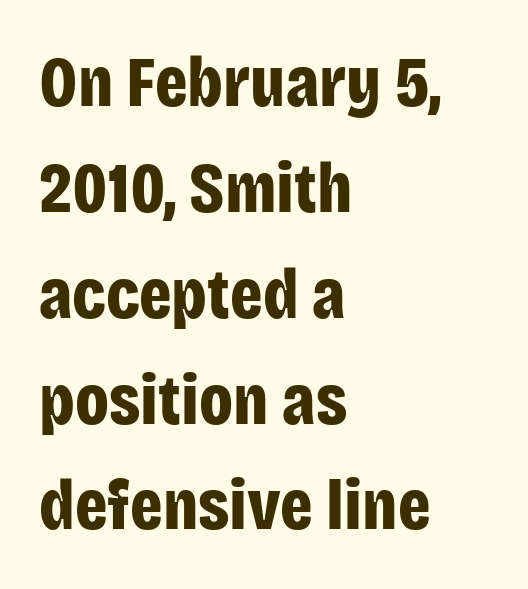
Whoever set this chose a conventional vertical rhythm. Honestly, there is no underline to notice here at all. Is the block centered? No — it sits flush against the left margin. Nothing unusual about the tracking: characters are spaced as the font intends. The face used here is proportionally spaced, like ordinary book or web type.
